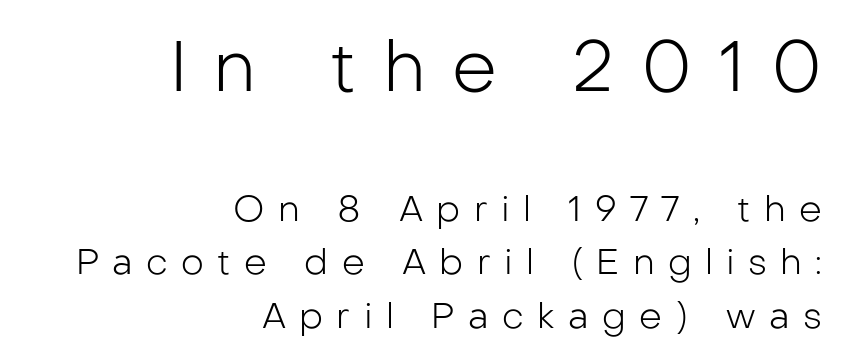
What kind of face is this? One without serifs — a sans. Rows of type keep a routine distance in the vertical direction. Line ends are locked; line starts wander. Weight: in the light-to-regular range.
